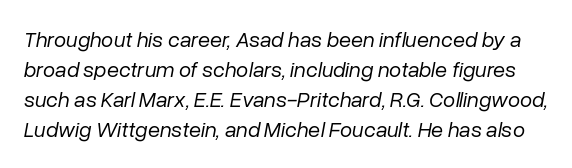
Q: Is the text bold? A: No.
Q: Is the text italic (slanted)? A: Yes, it leans right by about 10 degrees.
Q: Is the text underlined? A: No.
Q: Is the spacing between letters normal or unusually wide? A: Normal.
Q: Is the spacing between lines tight, normal or loose? A: Normal.
